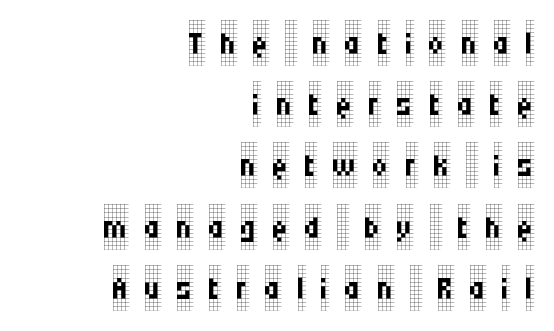
The image shows 45 px regular-weight, condensed serif type, upright; set right-aligned, normal line spacing (1.36x), unusually wide letter spacing (+0.35 em), not underlined; low stroke contrast and a large x-height.
